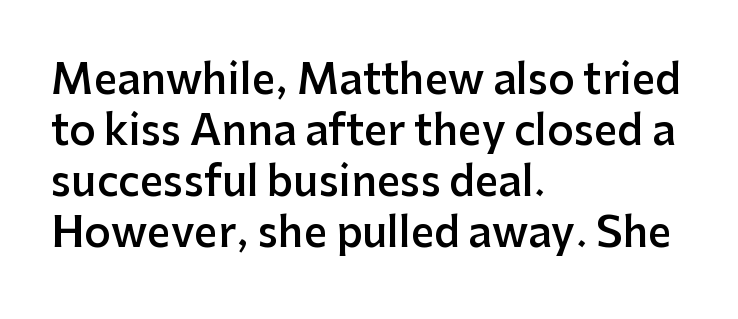
The image shows 41 px semibold sans-serif type, upright; set left-aligned, line spacing 1.24x, normal letter spacing, not underlined; low stroke contrast and a medium x-height.
